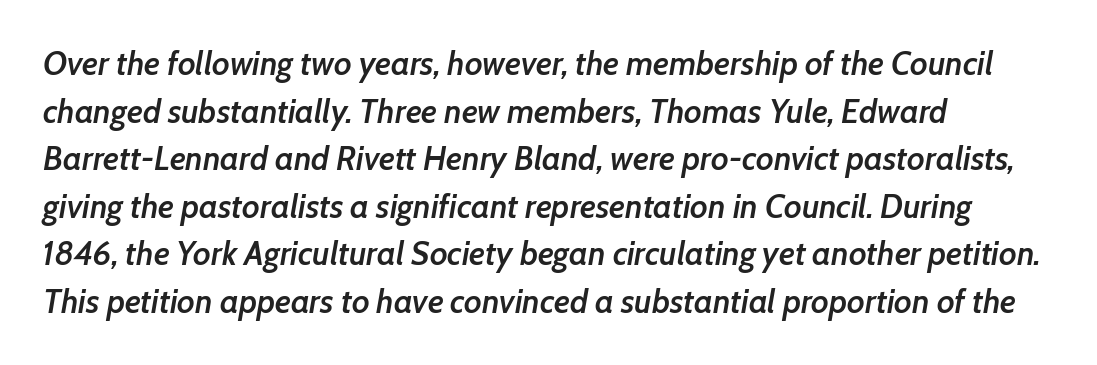
The image shows 33 px semibold type, italic (leaning right); set left-aligned, normal line spacing (1.44x), normal letter spacing, not underlined; low stroke contrast and a medium x-height.
